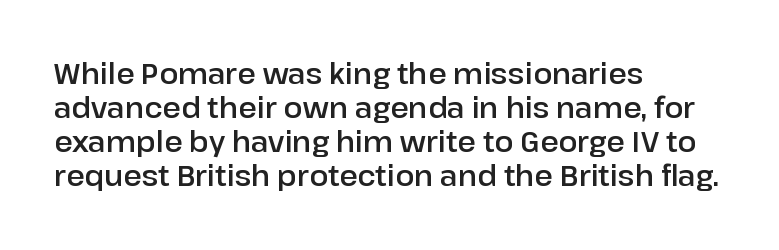
Q: Is the text italic (slanted)? A: No, it is upright.
Q: Is the typeface a serif or a sans-serif typeface? A: Sans-serif.
Q: Is the text underlined? A: No.
Q: How is the paragraph aligned? A: Left-aligned.
Q: Is the spacing between letters normal or unusually wide? A: Normal.
Q: Width (condensed, normal, or wide)? A: Normal.
Q: Stroke contrast? A: Low.
Q: x-height? A: Medium.
Q: Monospaced? A: No.
